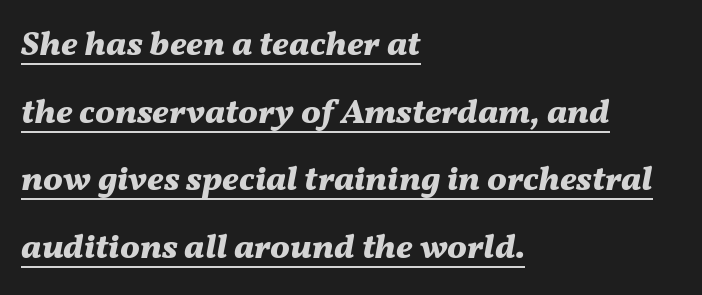
Q: Is the text bold? A: Yes.
Q: Is the text italic (slanted)? A: Yes, it leans right by about 11 degrees.
Q: Is the text underlined? A: Yes.
Q: How is the paragraph aligned? A: Left-aligned.
Q: Is the spacing between letters normal or unusually wide? A: Normal.
Q: Is the spacing between lines tight, normal or loose? A: Loose.
Q: Width (condensed, normal, or wide)? A: Normal.
Q: Stroke contrast? A: Medium.
Q: x-height? A: Medium.
Q: Monospaced? A: No.
